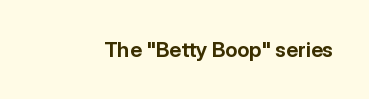
Q: Is the text bold? A: Yes.
Q: Is the text italic (slanted)? A: No, it is upright.
Q: Is the text underlined? A: No.
Q: Is the spacing between letters normal or unusually wide? A: Normal.
